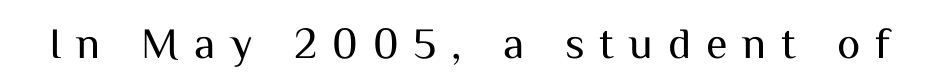
The image shows 44 px regular-weight sans-serif type, upright; set unusually wide letter spacing (+0.34 em), not underlined; medium stroke contrast and a medium x-height.
